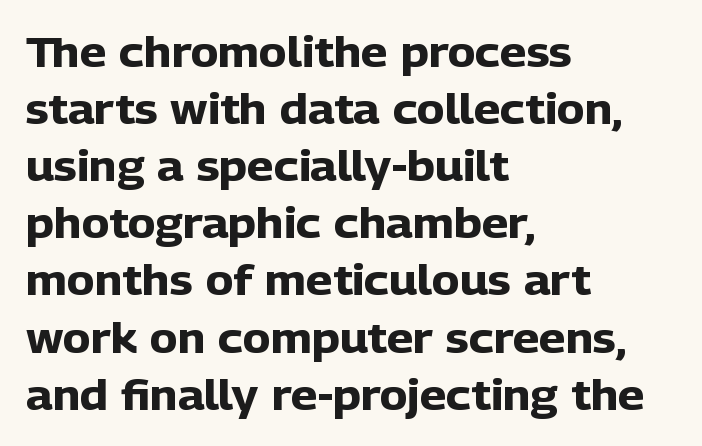
The image shows 42 px heavy sans-serif type, upright; set left-aligned, normal line spacing (1.36x), normal letter spacing, not underlined; low stroke contrast and a medium x-height.
